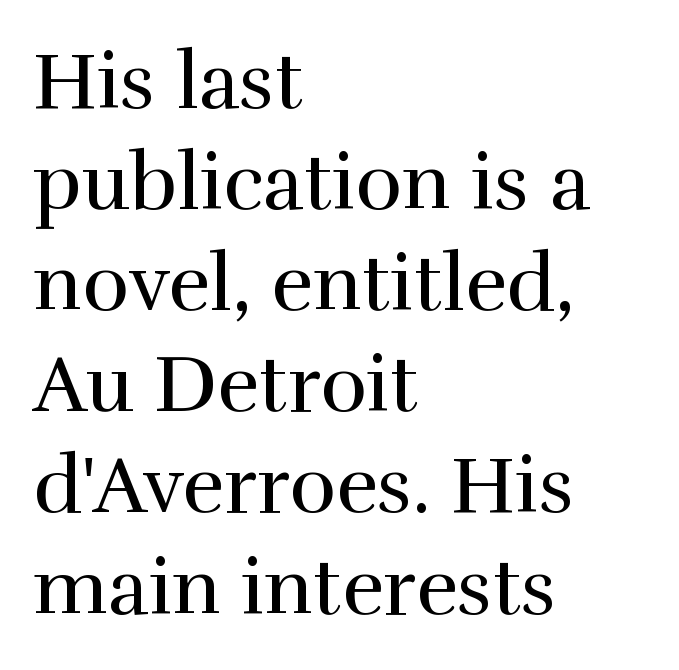
The image shows 79 px regular-weight serif type, upright; set left-aligned, normal line spacing (1.28x), normal letter spacing, not underlined; a medium x-height.
